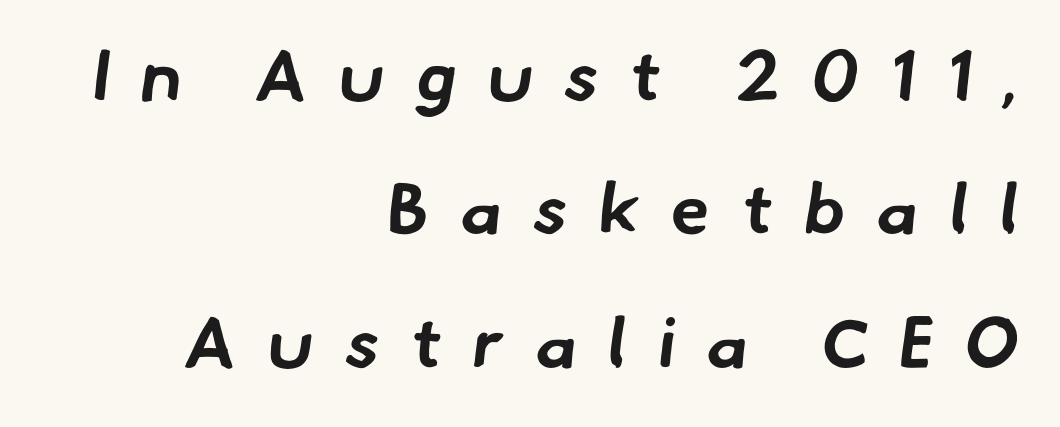
{"serif": "no", "bold": "yes", "weight": "bold", "width": "normal", "stroke_contrast": "low", "x_height": "small", "monospaced": "no", "underline": "no", "align": "right", "line_spacing_ratio": 1.88, "letter_spacing": "wide", "letter_spacing_em": 0.44, "glyph_px": 71}
